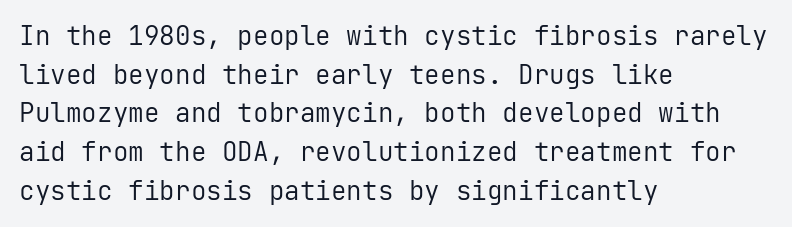
{"italic": "no", "bold": "no", "underline": "no", "align": "left", "line_spacing": "normal", "line_spacing_ratio": 1.49, "letter_spacing": "normal", "letter_spacing_em": 0.0, "glyph_px": 26}
